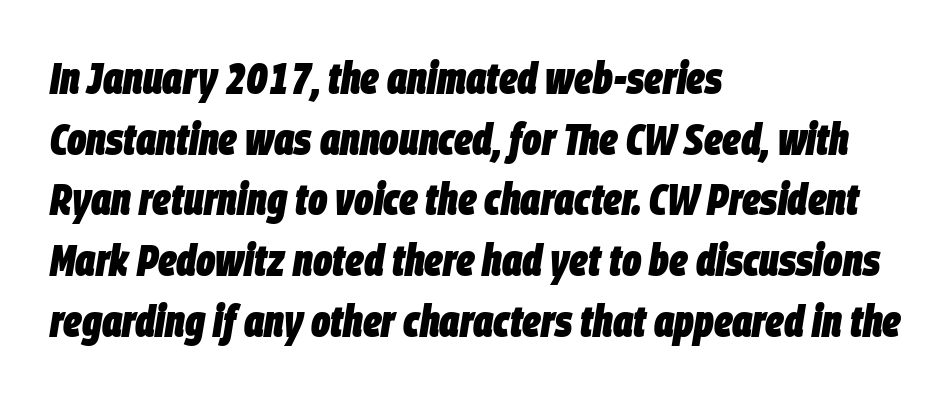
The paragraph shown leans on its left margin. When letters slant like this, we call the style italic. Check the space under the baseline: it is left empty. This rendering leaves character spacing at its baseline value.
